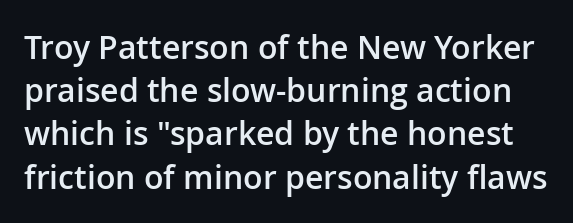
{"serif": "no", "italic": "no", "bold": "semi", "weight": "semibold", "width": "normal", "stroke_contrast": "low", "x_height": "medium", "monospaced": "no", "underline": "no", "line_spacing": "normal", "line_spacing_ratio": 1.35, "letter_spacing": "normal", "letter_spacing_em": 0.0, "glyph_px": 32}
